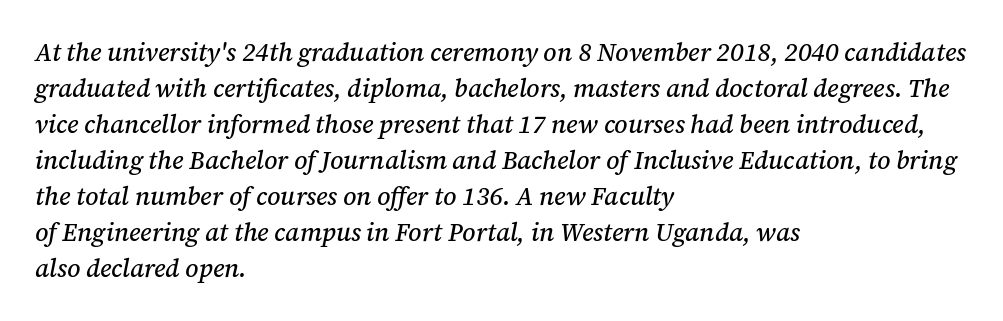
Q: Is the text italic (slanted)? A: Yes, it leans right by about 12 degrees.
Q: Is the text underlined? A: No.
Q: How is the paragraph aligned? A: Left-aligned.
Q: Is the spacing between letters normal or unusually wide? A: Normal.
Q: Is the spacing between lines tight, normal or loose? A: Normal.
